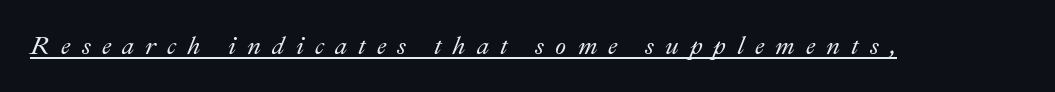
What stands out about the letter spacing? Its width — letters are far apart. Underlined type. The whole block is typeset with a tilt.
